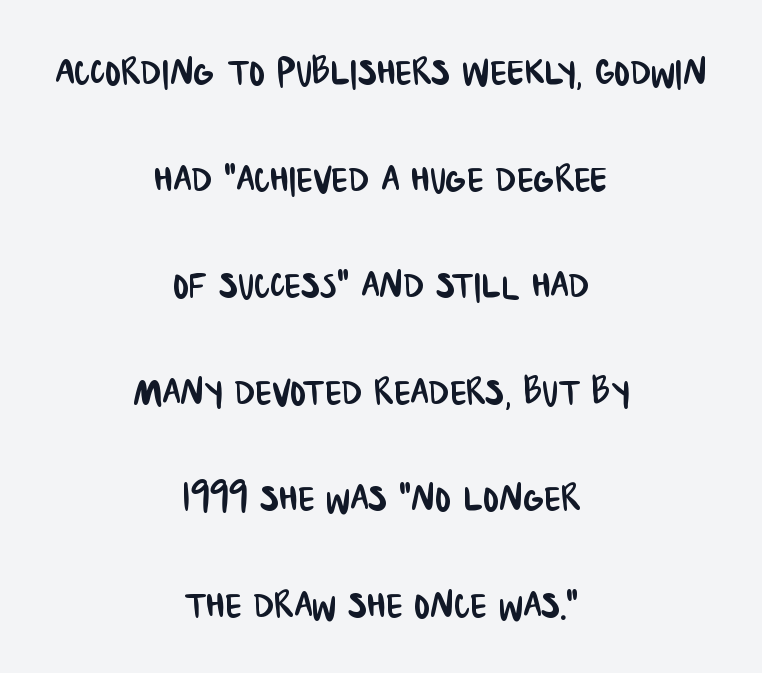
Q: Is the typeface a serif or a sans-serif typeface? A: Sans-serif.
Q: Is the text underlined? A: No.
Q: How is the paragraph aligned? A: Centered.
Q: Is the spacing between letters normal or unusually wide? A: Normal.
Q: Is the spacing between lines tight, normal or loose? A: Loose.
Q: Width (condensed, normal, or wide)? A: Condensed.
Q: Stroke contrast? A: Low.
Q: x-height? A: Large.
Q: Monospaced? A: No.
